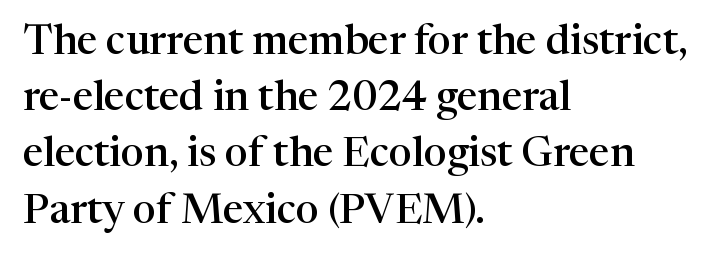
Q: Is the text bold? A: Semi-bold.
Q: Is the text italic (slanted)? A: No, it is upright.
Q: Is the typeface a serif or a sans-serif typeface? A: Serif.
Q: Is the text underlined? A: No.
Q: How is the paragraph aligned? A: Left-aligned.
Q: Is the spacing between letters normal or unusually wide? A: Normal.
Q: Is the spacing between lines tight, normal or loose? A: Normal.
Q: Width (condensed, normal, or wide)? A: Normal.
Q: Stroke contrast? A: High.
Q: x-height? A: Medium.
Q: Monospaced? A: No.
